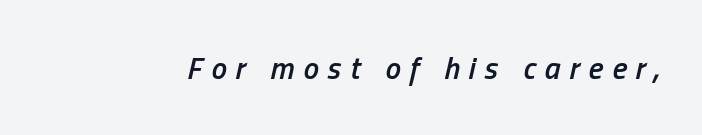
Posture: slanted. The rendering uses a semibold face; strokes are thickened but not to full bold. Looks like regular typesetting: each glyph gets only the width it needs. The type is letterspaced generously, with wide tracking. Descender tails drop into unmarked territory.
